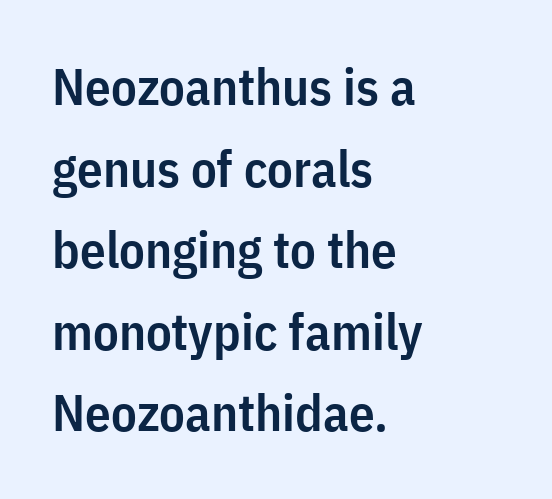
Horizontal alignment here is leftward, the default for most running prose. Clear beneath every line of the passage. In terms of leading, this rendering sits right in the middle. The type family on display is of the sans-serif kind. Every letter is mildly thick-stroked: semibold rather than bold. Is the letter spacing exaggerated? No — it looks like the ordinary default.
